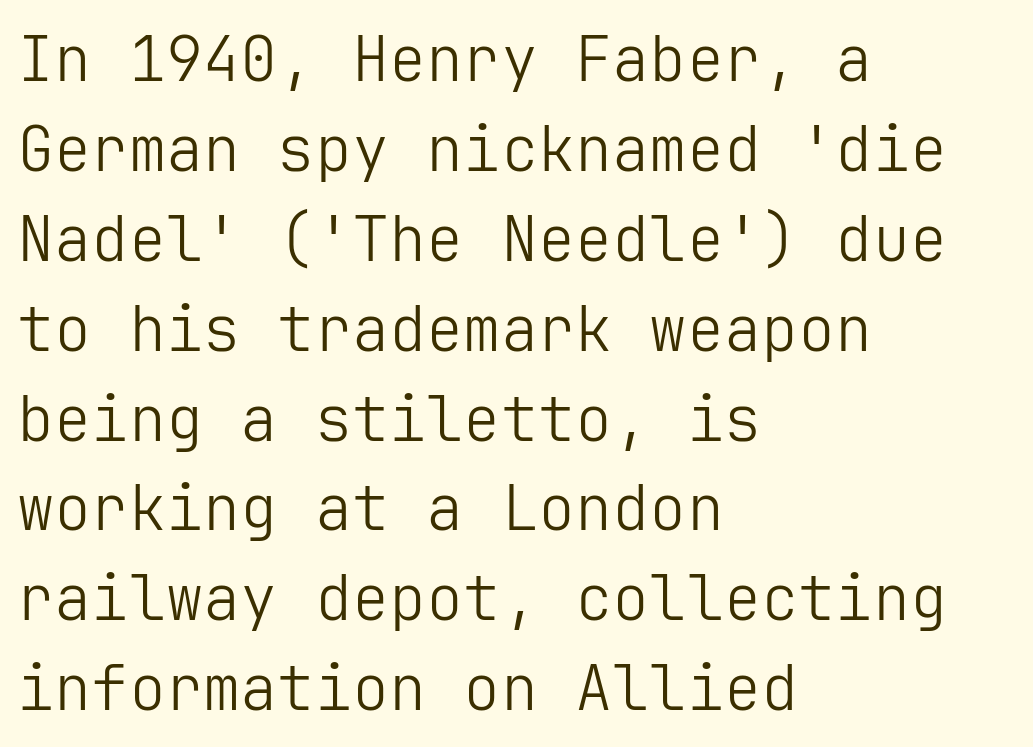
The image shows 62 px light sans-serif type, upright; set left-aligned, normal line spacing (1.45x), normal letter spacing, not underlined; low stroke contrast and a medium x-height.
